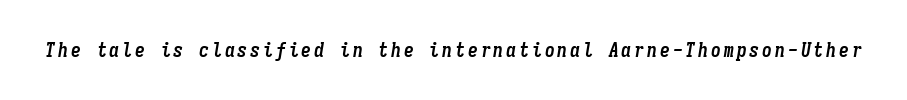
{"italic": "yes", "lean": "right", "slant_degrees": 9, "bold": "yes", "underline": "no", "glyph_px": 20}
